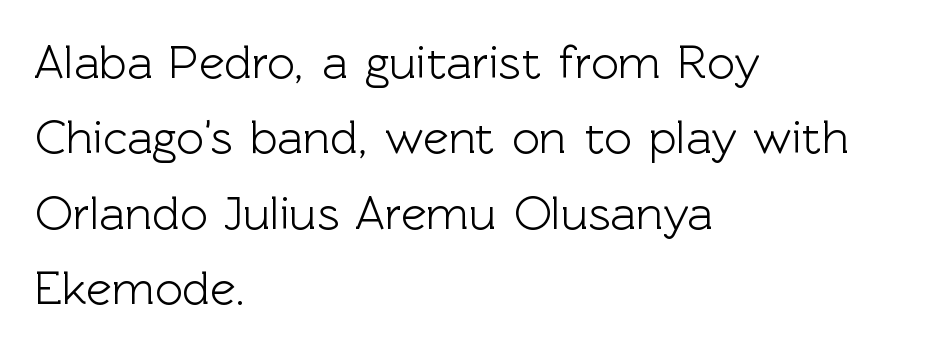
{"serif": "no", "italic": "no", "width": "normal", "x_height": "medium", "monospaced": "no", "underline": "no", "align": "left", "line_spacing": "normal", "line_spacing_ratio": 1.57, "letter_spacing": "normal", "letter_spacing_em": 0.0, "glyph_px": 48}
